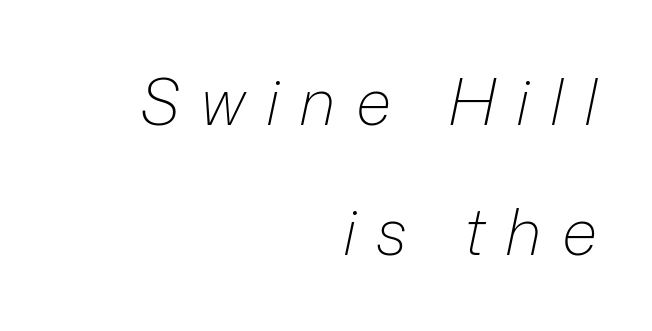
{"italic": "yes", "lean": "right", "slant_degrees": 12, "bold": "no", "weight": "light", "width": "normal", "stroke_contrast": "low", "x_height": "medium", "monospaced": "no", "underline": "no", "align": "right", "line_spacing": "loose", "line_spacing_ratio": 2.03, "letter_spacing": "wide", "letter_spacing_em": 0.32, "glyph_px": 64}
